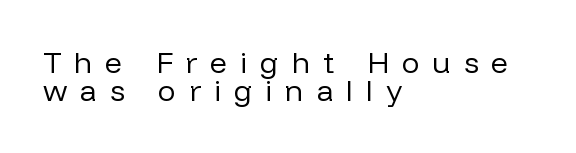
Regarding leading, the lines here are crowded together. Every stem runs plumb, perpendicular to the baseline. Look at the bottom of the vertical strokes: they stop flat, with no serifs. Each letter keeps its own natural width here, so spacing adapts to shape. Teacher's note: observe the even left margin — that is flush-left alignment. Observe the wide spacing: letters keep a clear distance from each other.
